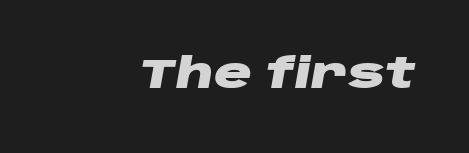
Is the type slanted? Yes — the strokes lean at a clear angle. Looks like regular typesetting: each glyph gets only the width it needs. Honestly, there is no underline to notice here at all. The letters sit at their default tracking, neither squeezed nor spread.
